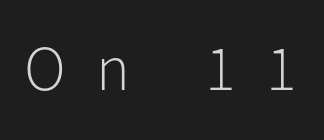
Q: Is the text bold? A: No.
Q: Is the text italic (slanted)? A: No, it is upright.
Q: Is the typeface a serif or a sans-serif typeface? A: Sans-serif.
Q: Is the text underlined? A: No.
Q: Is the spacing between letters normal or unusually wide? A: Unusually wide.
Q: Width (condensed, normal, or wide)? A: Normal.
Q: Stroke contrast? A: Low.
Q: x-height? A: Medium.
Q: Monospaced? A: No.
